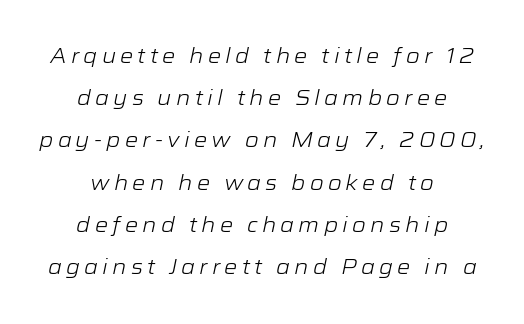
The image shows 21 px text type, italic (leaning right); set centered, loose line spacing (2.01x), unusually wide letter spacing (+0.2 em), not underlined.
